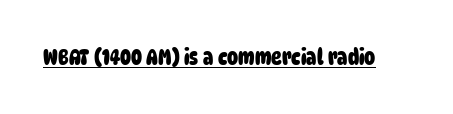
{"bold": "yes", "underline": "yes", "letter_spacing": "normal", "letter_spacing_em": 0.0, "glyph_px": 22}
